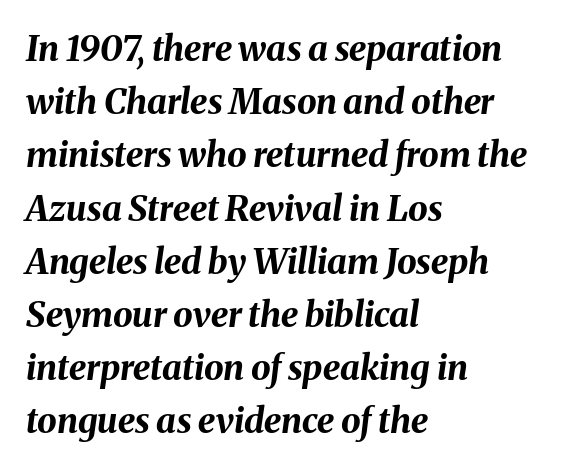
The image shows 35 px bold type, italic (leaning right); set left-aligned, normal line spacing (1.52x), normal letter spacing, not underlined; medium stroke contrast and a medium x-height.
